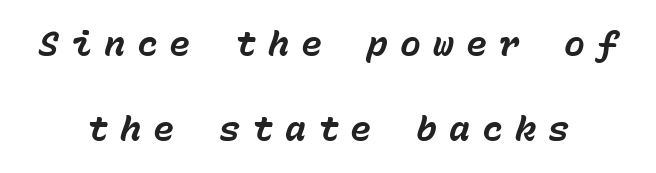
The image shows 35 px bold type, italic (leaning right), monospaced; set centered, loose line spacing (2.44x), unusually wide letter spacing (+0.34 em), not underlined; low stroke contrast and a medium x-height.
